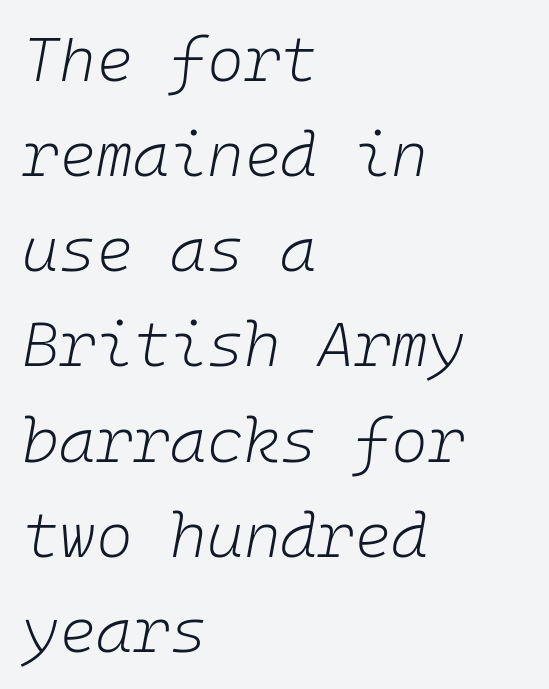
Q: Is the text bold? A: No.
Q: Is the text italic (slanted)? A: Yes, it leans right by about 10 degrees.
Q: Is the text underlined? A: No.
Q: How is the paragraph aligned? A: Left-aligned.
Q: Is the spacing between letters normal or unusually wide? A: Normal.
Q: Is the spacing between lines tight, normal or loose? A: Normal.
Q: Width (condensed, normal, or wide)? A: Normal.
Q: Stroke contrast? A: Low.
Q: x-height? A: Medium.
Q: Monospaced? A: Yes.
